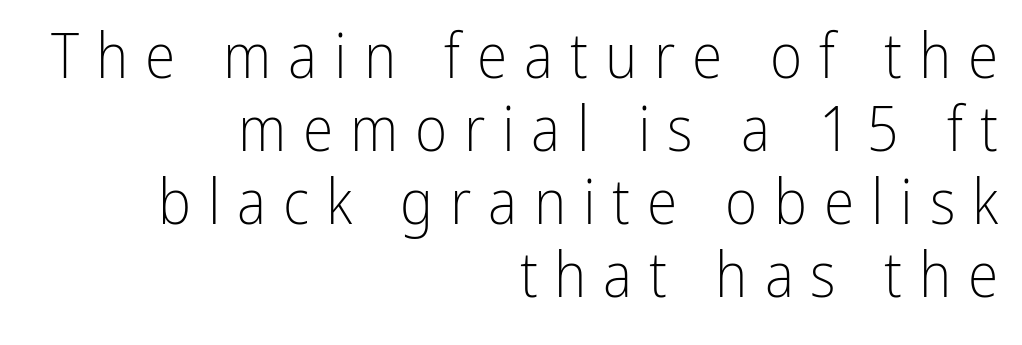
{"serif": "no", "italic": "no", "bold": "no", "weight": "light", "width": "condensed", "stroke_contrast": "low", "x_height": "medium", "monospaced": "no", "underline": "no", "align": "right", "line_spacing_ratio": 1.18, "letter_spacing": "wide", "letter_spacing_em": 0.27, "glyph_px": 62}
